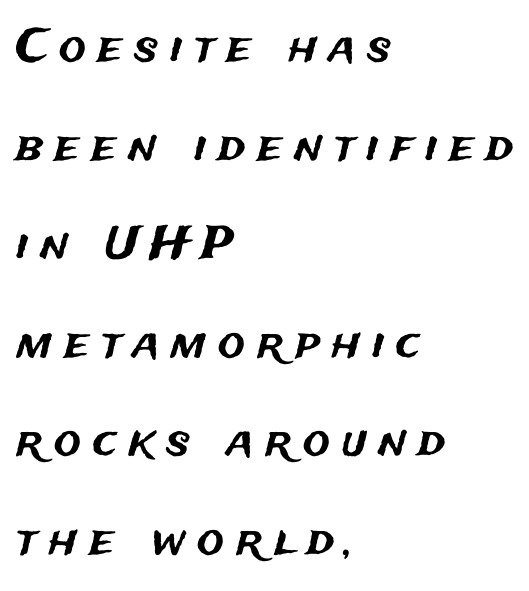
Q: Is the text italic (slanted)? A: Yes.
Q: Is the typeface a serif or a sans-serif typeface? A: Sans-serif.
Q: Is the text underlined? A: No.
Q: How is the paragraph aligned? A: Left-aligned.
Q: Is the spacing between letters normal or unusually wide? A: Unusually wide.
Q: Is the spacing between lines tight, normal or loose? A: Loose.
Q: Width (condensed, normal, or wide)? A: Normal.
Q: Stroke contrast? A: Medium.
Q: x-height? A: Medium.
Q: Monospaced? A: No.
